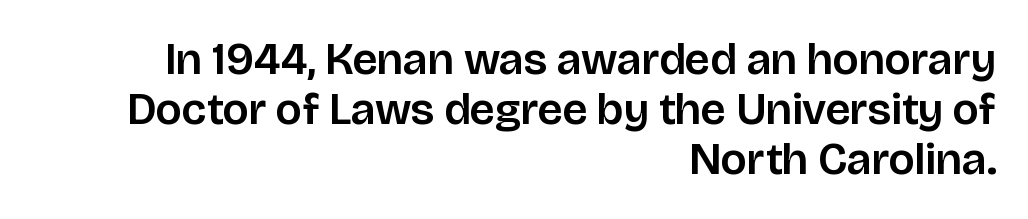
The image shows 45 px sans-serif type, upright; set right-aligned, tight line spacing (1.11x), normal letter spacing, not underlined; low stroke contrast and a large x-height.
